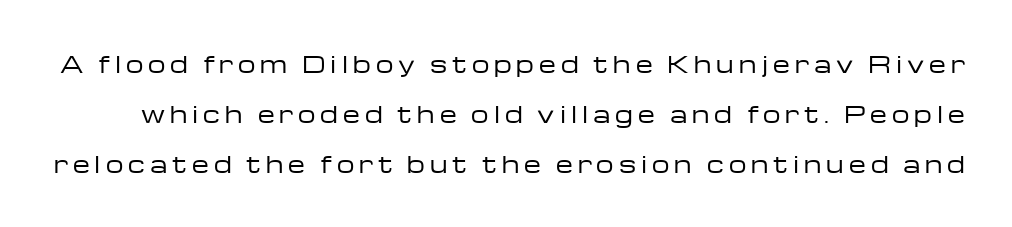
{"italic": "no", "bold": "no", "underline": "no", "line_spacing": "loose", "line_spacing_ratio": 2.28, "letter_spacing": "wide", "letter_spacing_em": 0.23, "glyph_px": 22}
